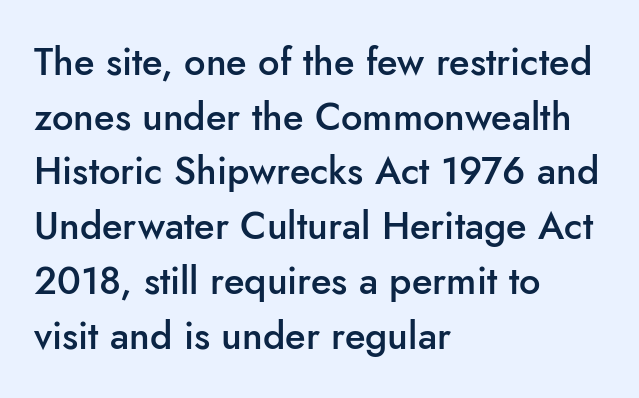
The image shows 38 px semibold sans-serif type, upright; set left-aligned, normal line spacing (1.44x), normal letter spacing, not underlined; low stroke contrast and a small x-height.
